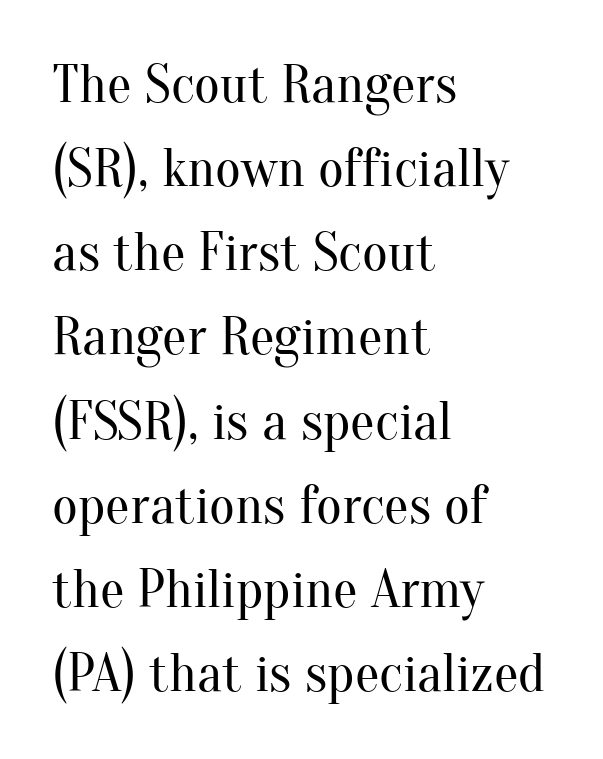
{"serif": "yes", "italic": "no", "bold": "no", "weight": "regular", "width": "normal", "stroke_contrast": "medium", "x_height": "small", "monospaced": "no", "underline": "no", "align": "left", "line_spacing": "normal", "line_spacing_ratio": 1.53, "letter_spacing": "normal", "letter_spacing_em": 0.0, "glyph_px": 55}
